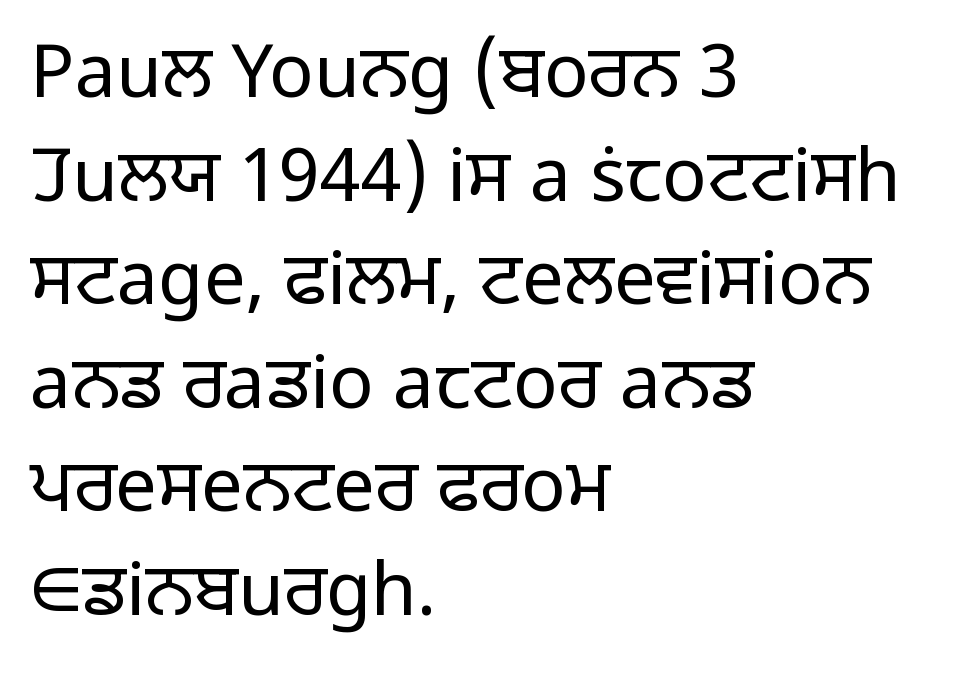
Q: Is the text bold? A: No.
Q: Is the text italic (slanted)? A: No, it is upright.
Q: Is the typeface a serif or a sans-serif typeface? A: Sans-serif.
Q: Is the text underlined? A: No.
Q: How is the paragraph aligned? A: Left-aligned.
Q: Is the spacing between letters normal or unusually wide? A: Normal.
Q: Is the spacing between lines tight, normal or loose? A: Normal.
Q: Width (condensed, normal, or wide)? A: Normal.
Q: Stroke contrast? A: Low.
Q: x-height? A: Medium.
Q: Monospaced? A: No.
